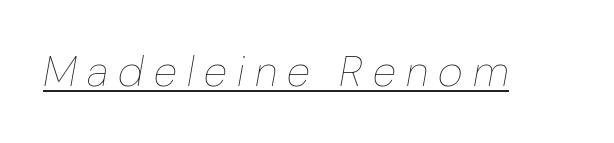
The image shows 43 px thin type, italic (leaning right); set unusually wide letter spacing (+0.24 em), underlined; low stroke contrast and a medium x-height.
